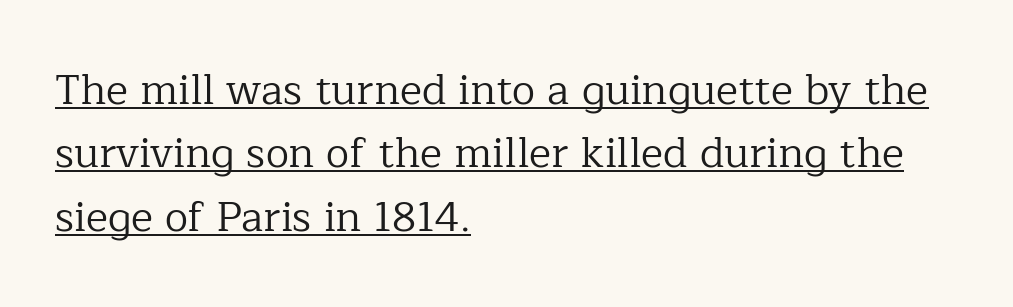
{"serif": "yes", "italic": "no", "bold": "no", "weight": "regular", "width": "normal", "stroke_contrast": "low", "x_height": "medium", "monospaced": "no", "underline": "yes", "align": "left", "line_spacing": "normal", "line_spacing_ratio": 1.51, "letter_spacing": "normal", "letter_spacing_em": 0.0, "glyph_px": 42}
